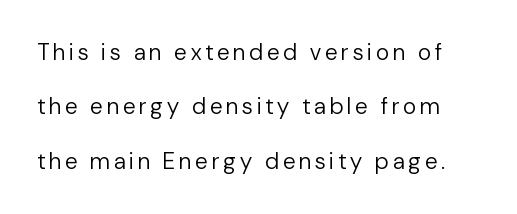
Just letters on the line, the space beneath them empty. This is roman type, the default non-slanted kind. The font sits on the lighter half of the weight spectrum, regular included. The vertical gap from one line to the next is large.
